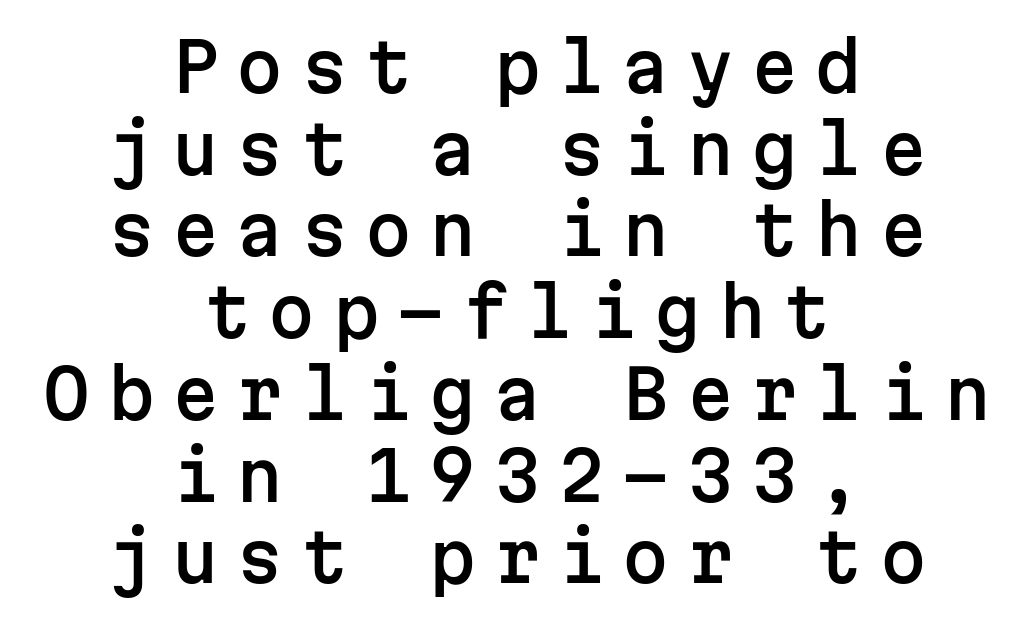
The image shows 67 px sans-serif type, upright, monospaced; set centered, line spacing 1.22x, unusually wide letter spacing (+0.26 em), not underlined; low stroke contrast and a medium x-height.
